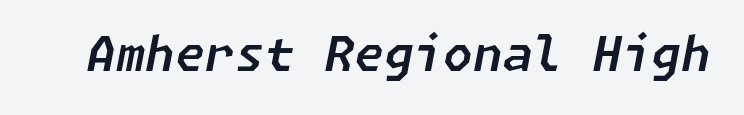
The baseline area is clear. How are the letters spaced? Ordinarily, with no added tracking. Would a proofreader flag this as italicized? Yes.
